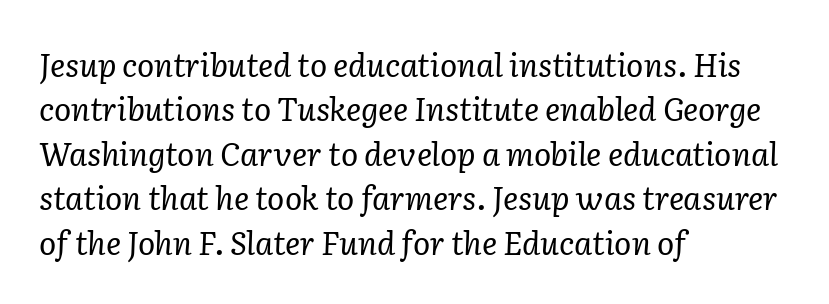
{"serif": "yes", "italic": "yes", "lean": "right", "slant_degrees": 2, "bold": "no", "weight": "regular", "width": "normal", "stroke_contrast": "low", "x_height": "medium", "monospaced": "no", "underline": "no", "align": "left", "line_spacing": "normal", "line_spacing_ratio": 1.39, "letter_spacing": "normal", "letter_spacing_em": 0.0, "glyph_px": 32}
